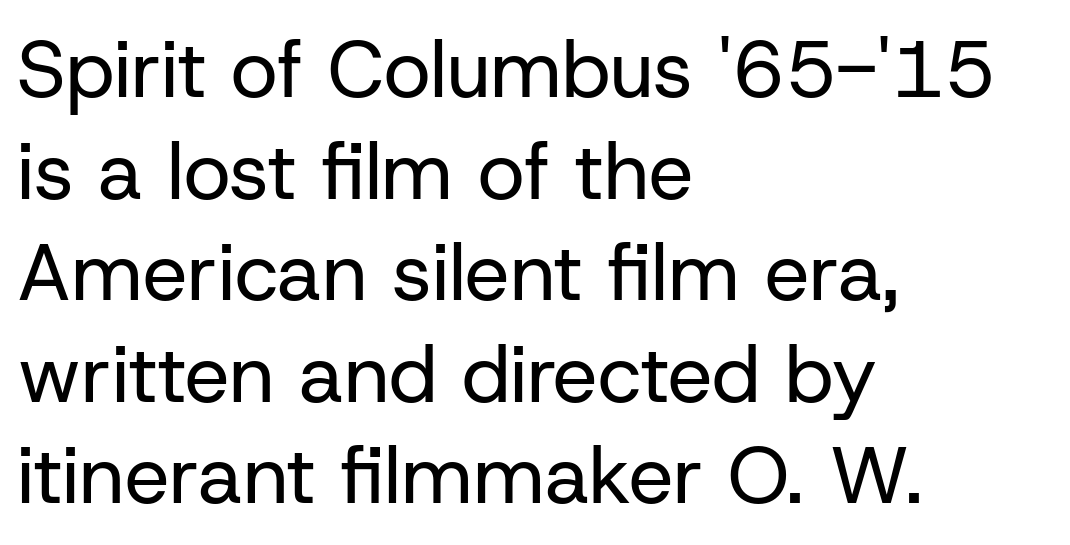
The image shows 80 px regular-weight sans-serif type, upright; set left-aligned, normal line spacing (1.27x), normal letter spacing, not underlined; low stroke contrast and a medium x-height.
